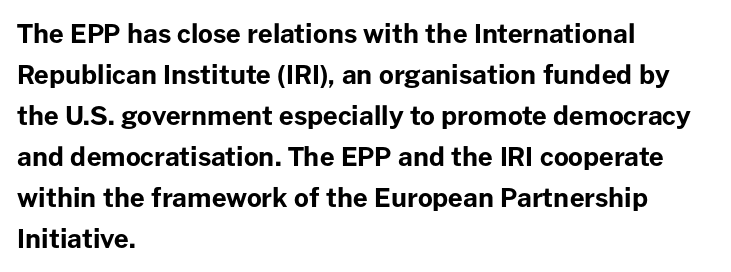
Standard letterfit; no display-style spreading of the glyphs. Compared with typical paragraphs, the rows here are spaced about the same. A bare baseline throughout the passage. Every stem runs plumb, perpendicular to the baseline. The typesetter chose a ragged-right arrangement here. The font is running at its bold setting.
